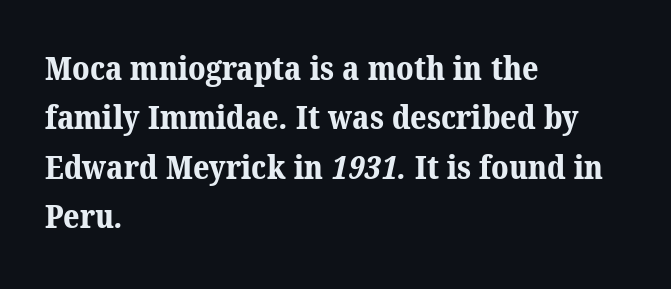
Q: Is the text bold? A: Yes.
Q: Is the typeface a serif or a sans-serif typeface? A: Serif.
Q: Is the text underlined? A: No.
Q: How is the paragraph aligned? A: Left-aligned.
Q: Is the spacing between letters normal or unusually wide? A: Normal.
Q: Is the spacing between lines tight, normal or loose? A: Normal.
Q: Width (condensed, normal, or wide)? A: Normal.
Q: Stroke contrast? A: Medium.
Q: x-height? A: Medium.
Q: Monospaced? A: No.
